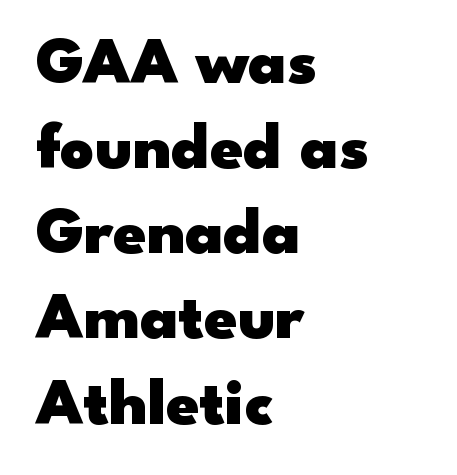
The image shows 66 px heavy, wide sans-serif type, upright; set left-aligned, normal line spacing (1.29x), normal letter spacing, not underlined; low stroke contrast and a small x-height.
